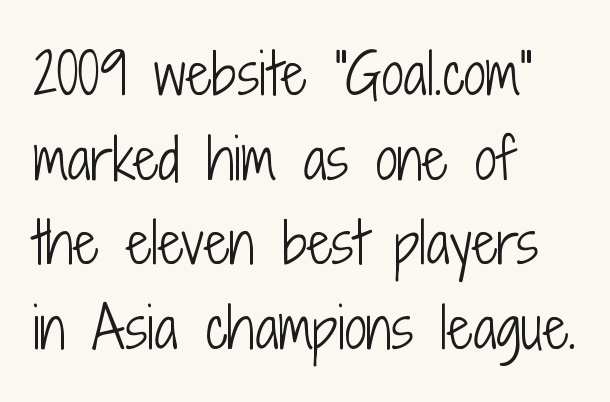
The image shows 55 px light, condensed sans-serif type, upright; set left-aligned, normal line spacing (1.54x), normal letter spacing, not underlined; low stroke contrast and a medium x-height.
